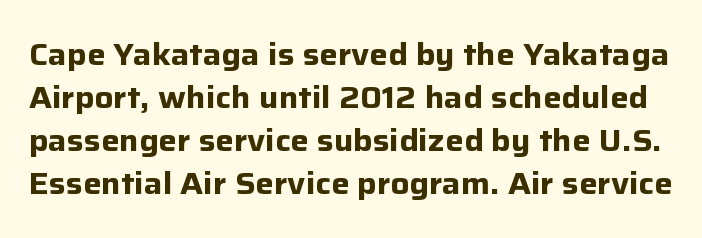
{"serif": "no", "italic": "no", "bold": "yes", "weight": "bold", "width": "normal", "stroke_contrast": "low", "x_height": "medium", "monospaced": "no", "underline": "no", "line_spacing": "normal", "line_spacing_ratio": 1.39, "letter_spacing": "normal", "letter_spacing_em": 0.0, "glyph_px": 31}
